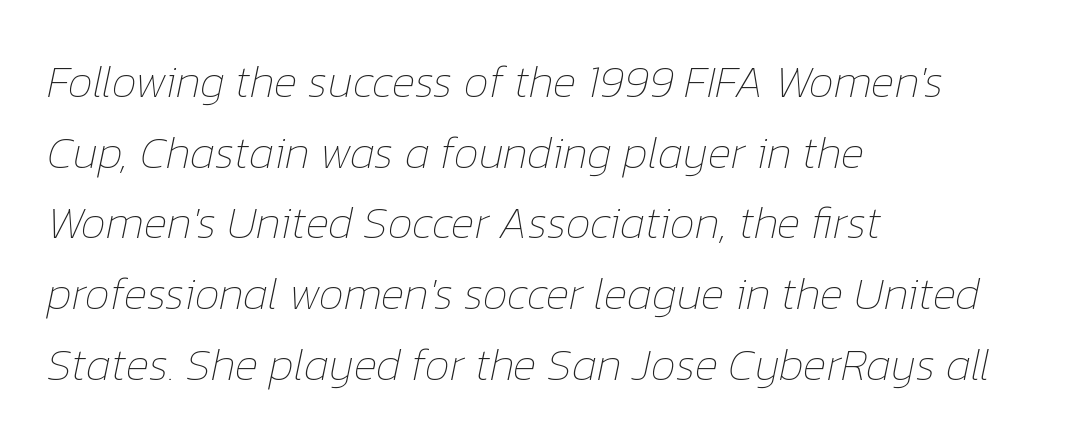
The image shows 45 px thin type, italic (leaning right); set left-aligned, normal line spacing (1.57x), normal letter spacing, not underlined; low stroke contrast and a medium x-height.
